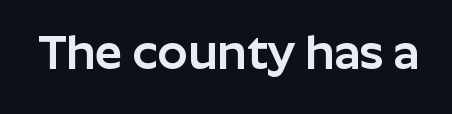
The image shows 48 px sans-serif type, upright; set normal letter spacing, not underlined; low stroke contrast and a medium x-height.
